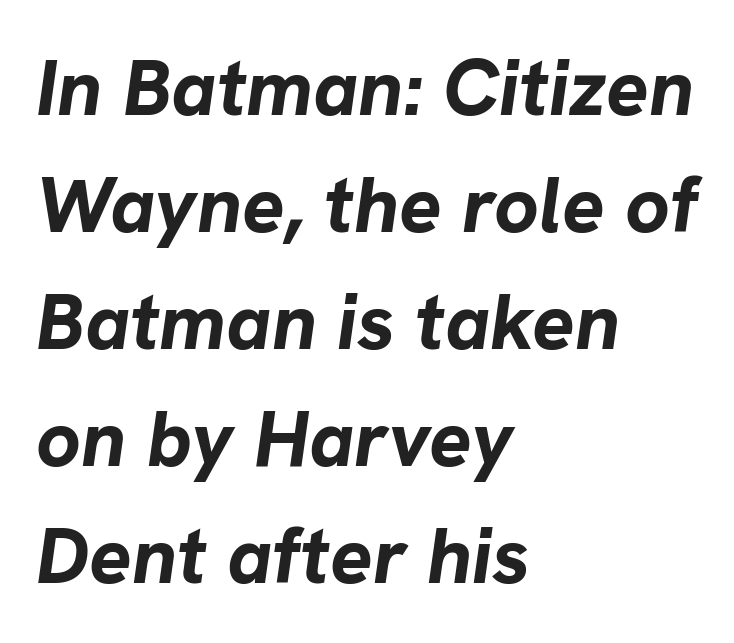
The letterforms sit shoulder to shoulder at normal distance. Character widths vary here, with narrow letters taking less room than wide ones. Lines of text with bare space underneath. Layout note: lines flush left.
